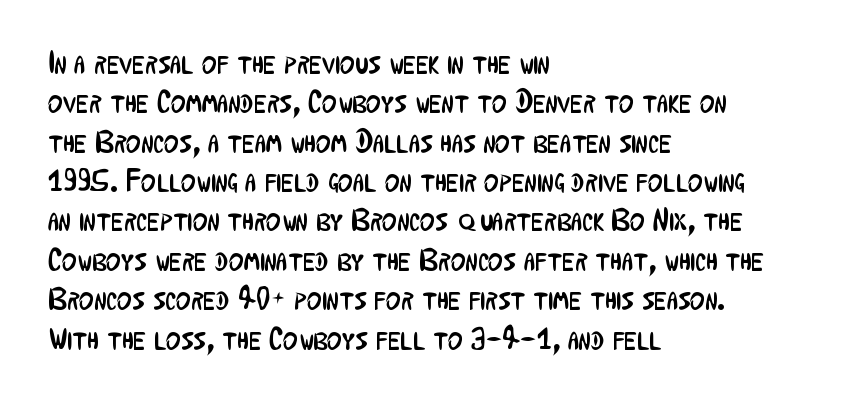
Q: Is the text bold? A: No.
Q: Is the text italic (slanted)? A: No, it is upright.
Q: Is the typeface a serif or a sans-serif typeface? A: Sans-serif.
Q: Is the text underlined? A: No.
Q: How is the paragraph aligned? A: Left-aligned.
Q: Is the spacing between letters normal or unusually wide? A: Normal.
Q: Width (condensed, normal, or wide)? A: Condensed.
Q: Stroke contrast? A: Low.
Q: x-height? A: Medium.
Q: Monospaced? A: No.
